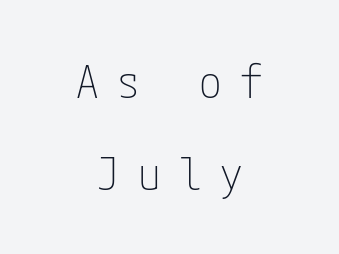
The image shows 45 px thin, condensed sans-serif type, upright; set centered, loose line spacing (2.04x), unusually wide letter spacing (+0.41 em), not underlined; low stroke contrast and a medium x-height.
